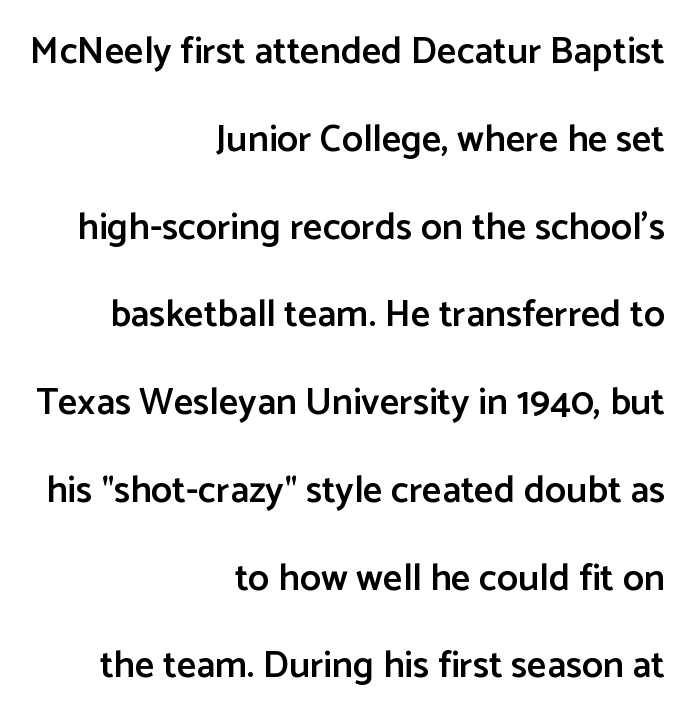
A sans-serif font was chosen for this passage. Visually the block forms a straight wall on the right and a jagged coastline on the left. Compared with an ordinary text face, these strokes are moderately heavier — a semibold. Do the characters align in a grid? No, the font is proportional. The foot of each line stays bare and open. The leading is generous, giving the passage an open texture.
